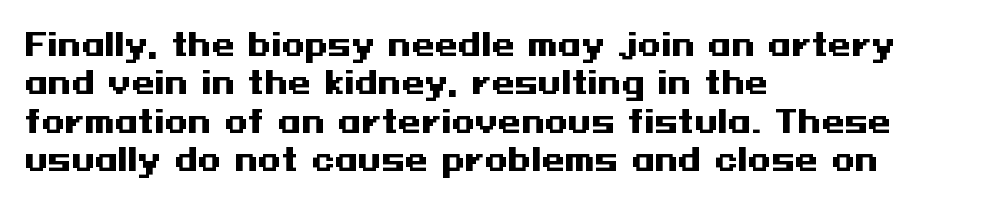
{"serif": "no", "italic": "no", "bold": "yes", "weight": "heavy", "width": "wide", "stroke_contrast": "medium", "x_height": "medium", "underline": "no", "align": "left", "line_spacing": "normal", "line_spacing_ratio": 1.28, "letter_spacing": "normal", "letter_spacing_em": 0.0, "glyph_px": 30}
